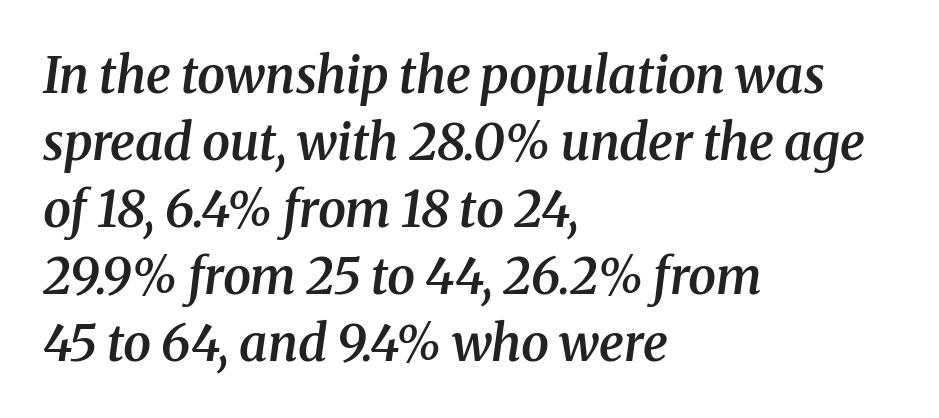
Q: Is the text bold? A: Semi-bold.
Q: Is the text italic (slanted)? A: Yes, it leans right by about 8 degrees.
Q: Is the typeface a serif or a sans-serif typeface? A: Serif.
Q: Is the text underlined? A: No.
Q: How is the paragraph aligned? A: Left-aligned.
Q: Is the spacing between letters normal or unusually wide? A: Normal.
Q: Is the spacing between lines tight, normal or loose? A: Normal.
Q: Width (condensed, normal, or wide)? A: Normal.
Q: Stroke contrast? A: Medium.
Q: x-height? A: Medium.
Q: Monospaced? A: No.
